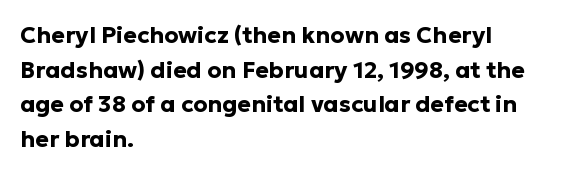
Every stem runs plumb, perpendicular to the baseline. The typesetting leans heavy: a genuine bold. Anything drawn beneath the words? Only blank space. The paragraph shown leans on its left margin. In terms of letterspacing, this is plain default setting. The space between consecutive lines is moderate.
